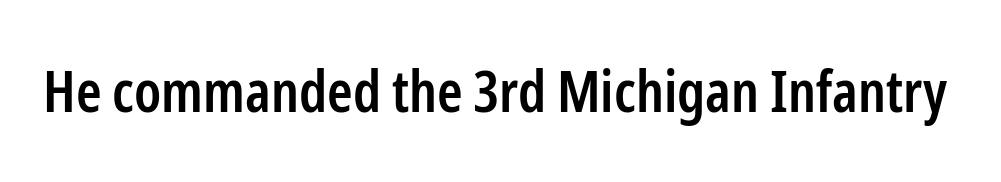
The image shows 58 px semibold, condensed sans-serif type, upright; set normal letter spacing, not underlined; low stroke contrast and a medium x-height.
